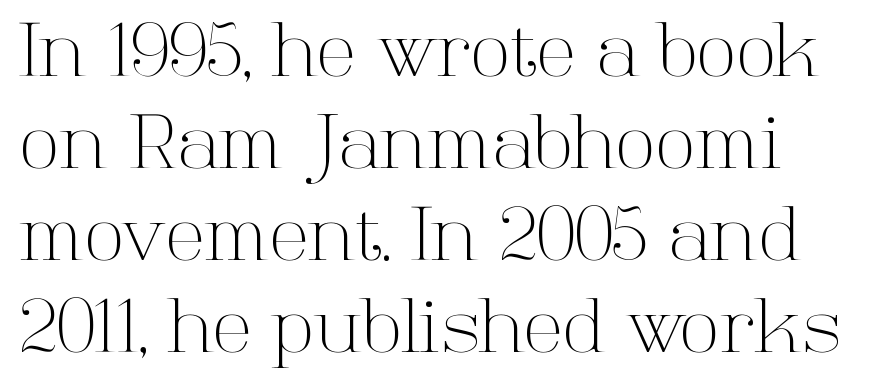
The image shows 73 px light serif type, upright; set left-aligned, normal line spacing (1.26x), normal letter spacing, not underlined; high stroke contrast and a medium x-height.
